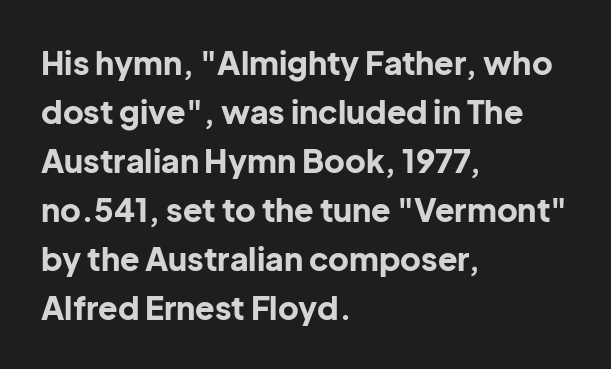
{"serif": "no", "italic": "no", "bold": "yes", "weight": "bold", "width": "normal", "stroke_contrast": "low", "x_height": "medium", "monospaced": "no", "underline": "no", "align": "left", "line_spacing": "normal", "line_spacing_ratio": 1.53, "letter_spacing": "normal", "letter_spacing_em": 0.0, "glyph_px": 32}
